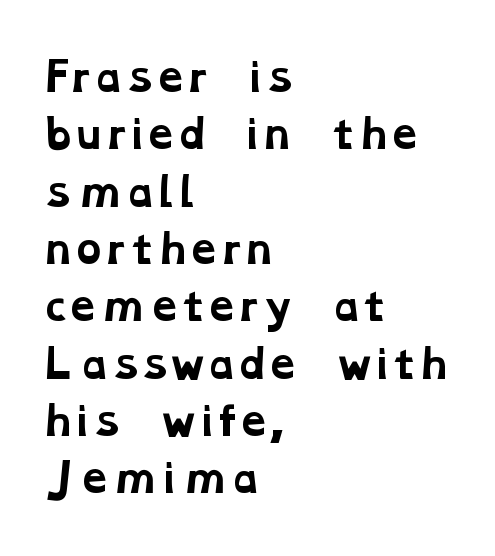
Looks like regular typesetting: each glyph gets only the width it needs. Does extra space separate the letters? No, they use regular spacing. Rule under the text: the space is simply empty. The sample has been set heavy, in full bold.
